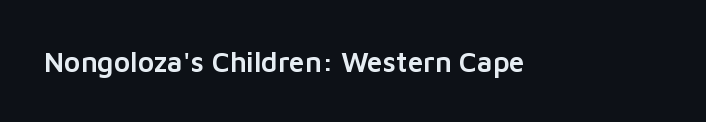
{"serif": "no", "italic": "no", "width": "normal", "stroke_contrast": "low", "x_height": "medium", "monospaced": "no", "underline": "no", "letter_spacing": "normal", "letter_spacing_em": 0.0, "glyph_px": 28}
